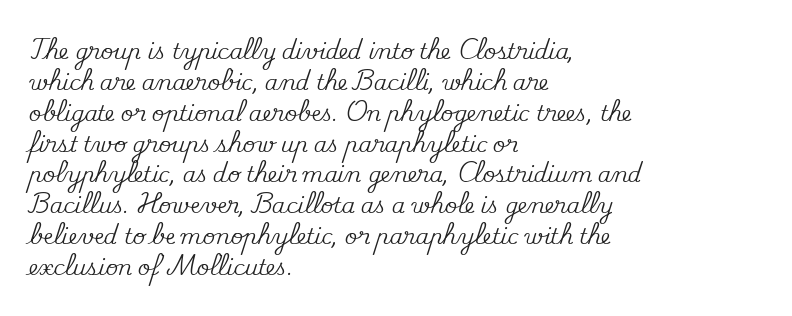
{"underline": "no", "align": "left", "line_spacing": "normal", "line_spacing_ratio": 1.47, "letter_spacing": "normal", "letter_spacing_em": 0.0, "glyph_px": 21}
